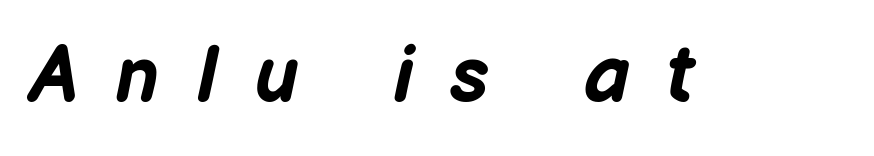
Q: Is the text bold? A: Yes.
Q: Is the text italic (slanted)? A: Yes, it leans right by about 12 degrees.
Q: Is the text underlined? A: No.
Q: Is the spacing between letters normal or unusually wide? A: Unusually wide.
Q: Width (condensed, normal, or wide)? A: Normal.
Q: Stroke contrast? A: Low.
Q: x-height? A: Medium.
Q: Monospaced? A: No.
